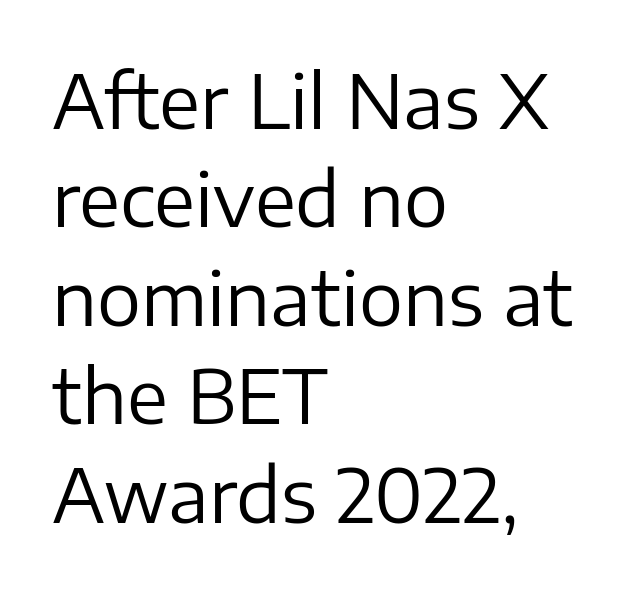
The image shows 74 px regular-weight sans-serif type, upright; set left-aligned, normal line spacing (1.33x), normal letter spacing, not underlined; low stroke contrast and a medium x-height.
